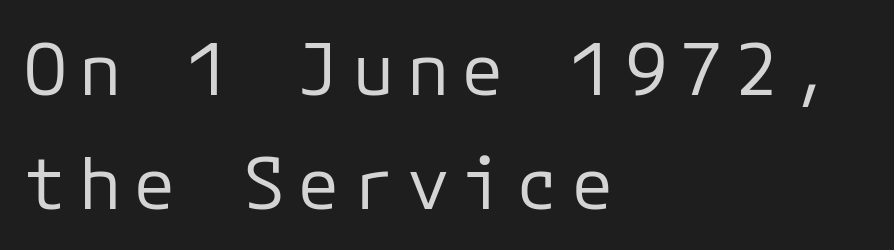
The image shows 71 px regular-weight sans-serif type, upright; set left-aligned, normal line spacing (1.6x), not underlined; low stroke contrast and a medium x-height.
